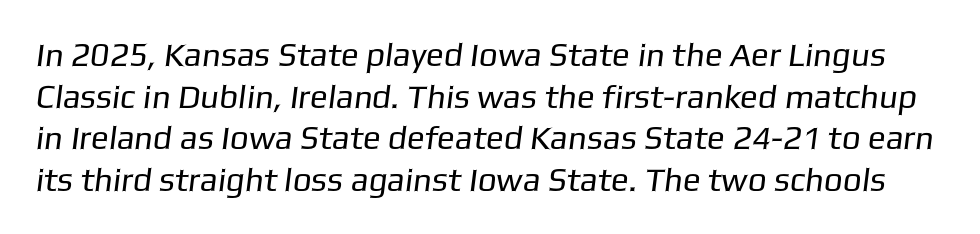
Q: Is the text bold? A: No.
Q: Is the typeface a serif or a sans-serif typeface? A: Sans-serif.
Q: Is the text underlined? A: No.
Q: Is the spacing between letters normal or unusually wide? A: Normal.
Q: Is the spacing between lines tight, normal or loose? A: Normal.
Q: Width (condensed, normal, or wide)? A: Normal.
Q: Stroke contrast? A: Low.
Q: x-height? A: Medium.
Q: Monospaced? A: No.
